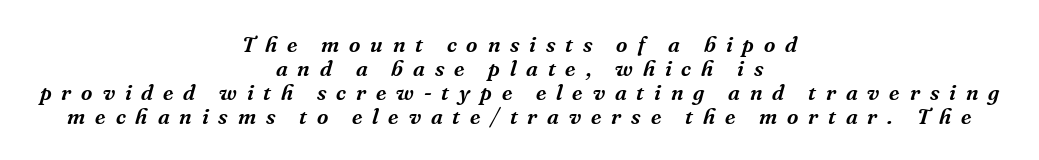
The image shows 22 px text type, italic (leaning right); set centered, tight line spacing (1.09x), unusually wide letter spacing (+0.45 em), not underlined.
